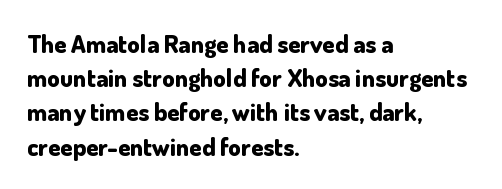
The lines in this sample share a left origin and differ only in where they stop. Summary of vertical rhythm: regular, with standard interline spacing. Italic: no, the glyphs are upright roman. The letterforms sit shoulder to shoulder at normal distance. Set as a true bold cut, around the 700 mark. The baseline area is clear.
